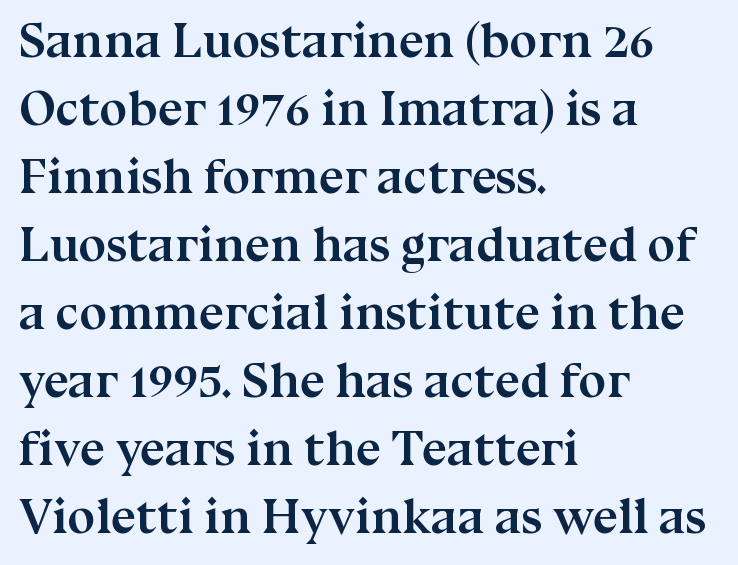
The image shows 50 px semibold serif type, upright; set left-aligned, normal line spacing (1.36x), normal letter spacing, not underlined; medium stroke contrast and a medium x-height.
